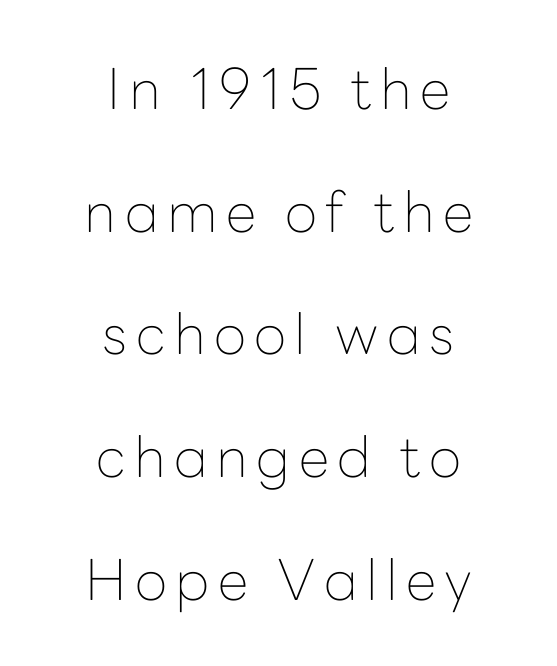
The image shows 56 px thin sans-serif type, upright; set centered, loose line spacing (2.19x), not underlined; low stroke contrast and a medium x-height.
